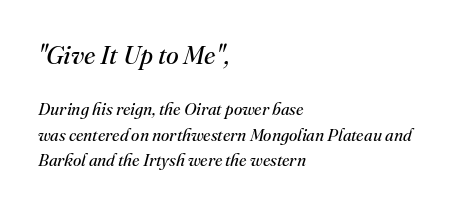
The typesetting does not lean heavy: it is not bold. Size contrast runs from large at the top to small at the bottom. Left-aligned paragraph, ragged on the right. Each word holds together tightly as a unit, with standard inter-letter gaps. In terms of posture, this sample is oblique. A normal amount of white space separates one row of letters from the next.
